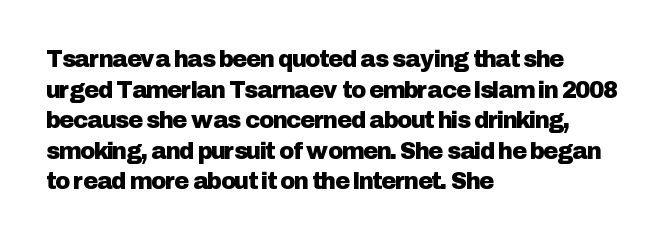
{"italic": "no", "underline": "no", "align": "left", "line_spacing": "normal", "line_spacing_ratio": 1.33, "letter_spacing": "normal", "letter_spacing_em": 0.0, "glyph_px": 23}
